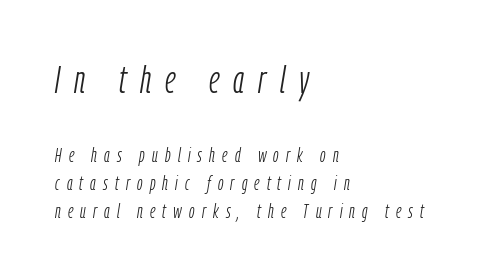
Q: Is the text bold? A: No.
Q: Is the text italic (slanted)? A: Yes, it leans right by about 9 degrees.
Q: Is the text underlined? A: No.
Q: How is the paragraph aligned? A: Left-aligned.
Q: Is the spacing between letters normal or unusually wide? A: Unusually wide.
Q: Is the spacing between lines tight, normal or loose? A: Normal.
Q: Which block of text is set in a larger size, the first (top) or the second (bottom)? A: The first (top) one.
Q: Width (condensed, normal, or wide)? A: Condensed.
Q: Stroke contrast? A: Low.
Q: x-height? A: Medium.
Q: Monospaced? A: No.
